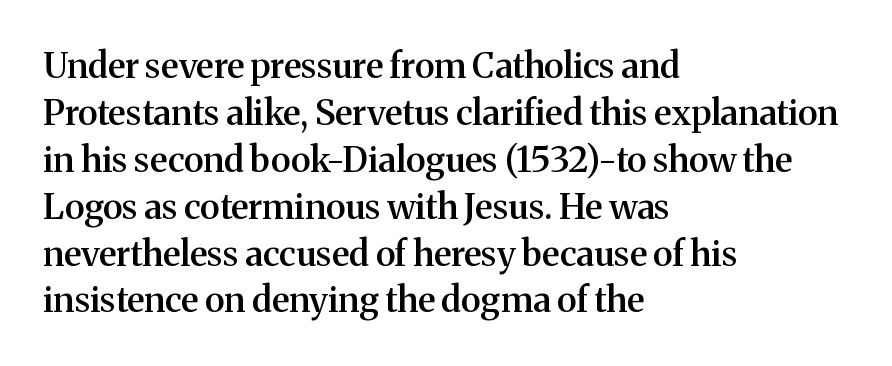
The image shows 35 px semibold serif type, upright; set left-aligned, normal line spacing (1.34x), normal letter spacing, not underlined; medium stroke contrast and a medium x-height.
